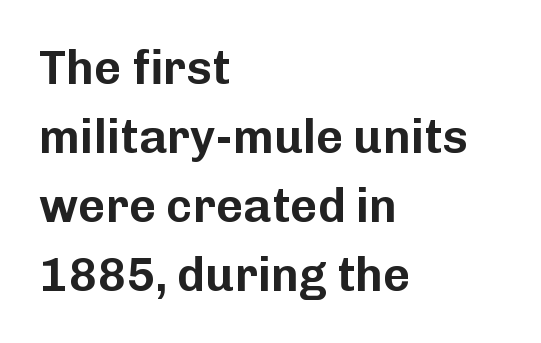
{"serif": "no", "italic": "no", "width": "normal", "stroke_contrast": "low", "x_height": "medium", "monospaced": "no", "underline": "no", "align": "left", "line_spacing": "normal", "line_spacing_ratio": 1.47, "letter_spacing": "normal", "letter_spacing_em": 0.0, "glyph_px": 47}
